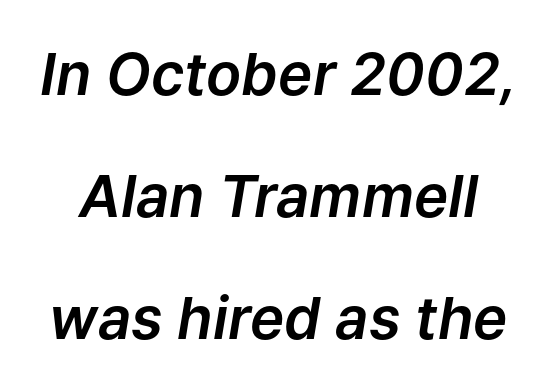
The image shows 58 px text type, italic (leaning right); set loose line spacing (2.1x), normal letter spacing, not underlined; low stroke contrast and a medium x-height.
